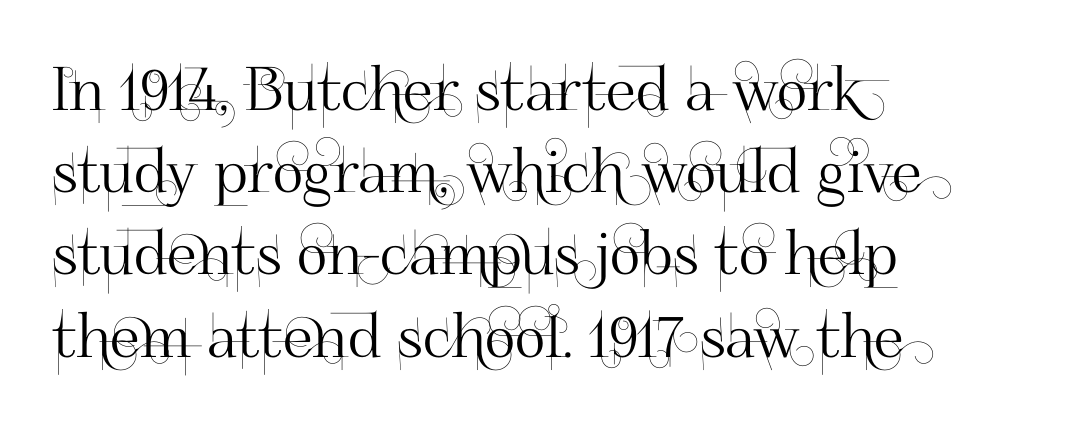
Has an underline been added? It has not. These lines keep a tight, regular rhythm from letter to letter. Regarding serifs, this sample does without them. The lines in this sample share a left origin and differ only in where they stop. Baseline-to-baseline distance is the conventional proportion of letter height. Each letter keeps its own natural width here, so spacing adapts to shape.
